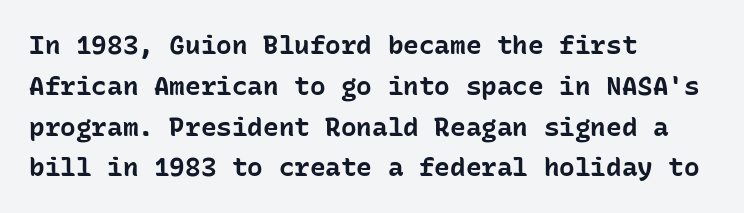
A dark, heavy texture on the line: the type is bold. Characters follow at the spacing the type designer built in. The designer left line spacing at the default. Unmarked baselines from the first word to the last. Posture: vertical.
